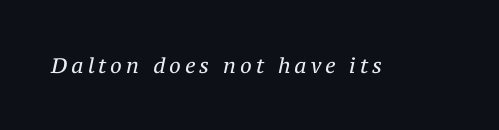
The image shows 21 px text type, italic (leaning right); set not underlined.
